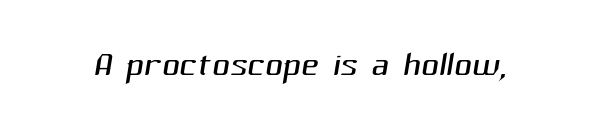
The image shows 49 px light sans-serif type; set normal letter spacing, not underlined; medium stroke contrast and a medium x-height.
